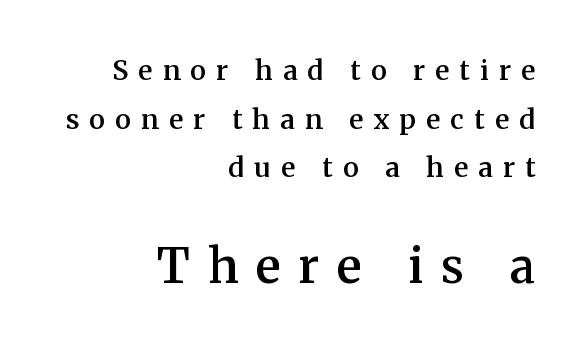
{"serif": "yes", "italic": "no", "bold": "semi", "weight": "semibold", "width": "normal", "stroke_contrast": "medium", "x_height": "medium", "monospaced": "no", "underline": "no", "align": "right", "line_spacing_ratio": 1.8, "letter_spacing": "wide", "letter_spacing_em": 0.38, "larger_block": "second", "size_ratio": 1.74, "glyph_px": 47}
